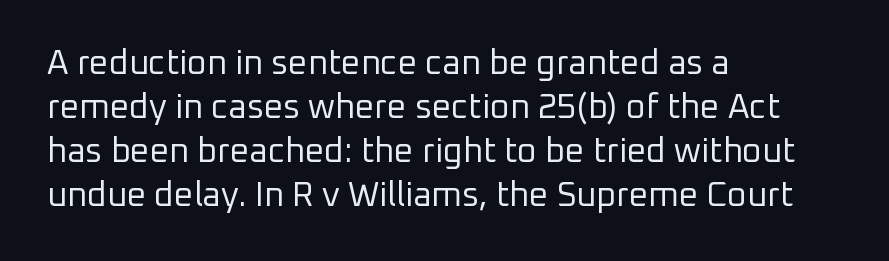
Q: Is the text bold? A: No.
Q: Is the text italic (slanted)? A: No, it is upright.
Q: Is the typeface a serif or a sans-serif typeface? A: Sans-serif.
Q: Is the text underlined? A: No.
Q: How is the paragraph aligned? A: Left-aligned.
Q: Is the spacing between letters normal or unusually wide? A: Normal.
Q: Is the spacing between lines tight, normal or loose? A: Normal.
Q: Width (condensed, normal, or wide)? A: Normal.
Q: Stroke contrast? A: Low.
Q: x-height? A: Medium.
Q: Monospaced? A: No.
